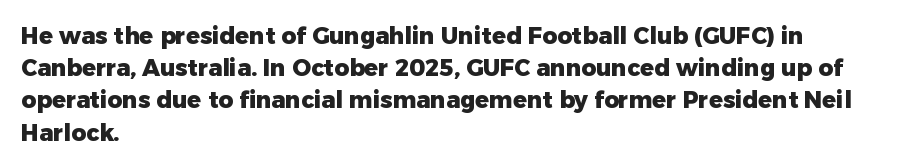
{"italic": "no", "bold": "yes", "underline": "no", "align": "left", "line_spacing": "normal", "line_spacing_ratio": 1.4, "letter_spacing": "normal", "letter_spacing_em": 0.0, "glyph_px": 23}
